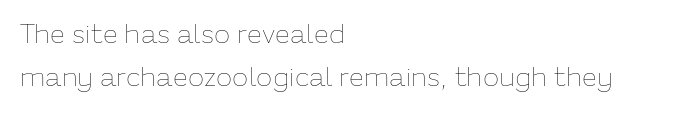
Posture: straight, roman, zero tilt. Notice how descenders clear the ascenders below comfortably — that's standard leading. Visually the block forms a straight wall on the left and a jagged coastline on the right. Descenders hang freely into open space. The type is set solid horizontally, with unmodified tracking. Heft: none added — not bold.
